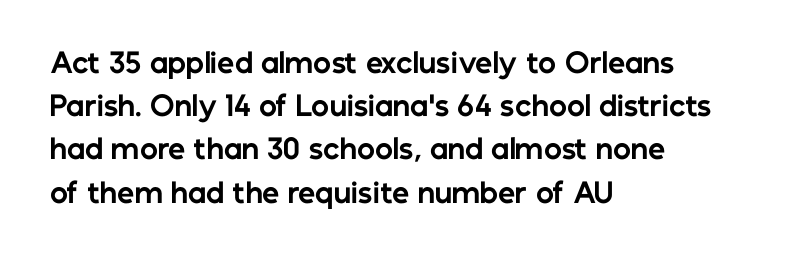
Q: Is the text bold? A: Yes.
Q: Is the text italic (slanted)? A: No, it is upright.
Q: Is the text underlined? A: No.
Q: How is the paragraph aligned? A: Left-aligned.
Q: Is the spacing between letters normal or unusually wide? A: Normal.
Q: Is the spacing between lines tight, normal or loose? A: Normal.
